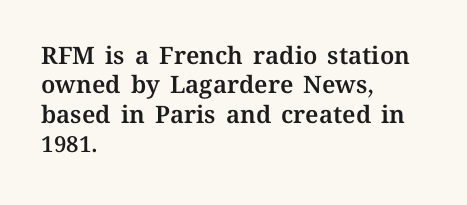
{"italic": "no", "underline": "no", "align": "left", "line_spacing_ratio": 1.22, "letter_spacing": "normal", "letter_spacing_em": 0.0, "glyph_px": 24}
